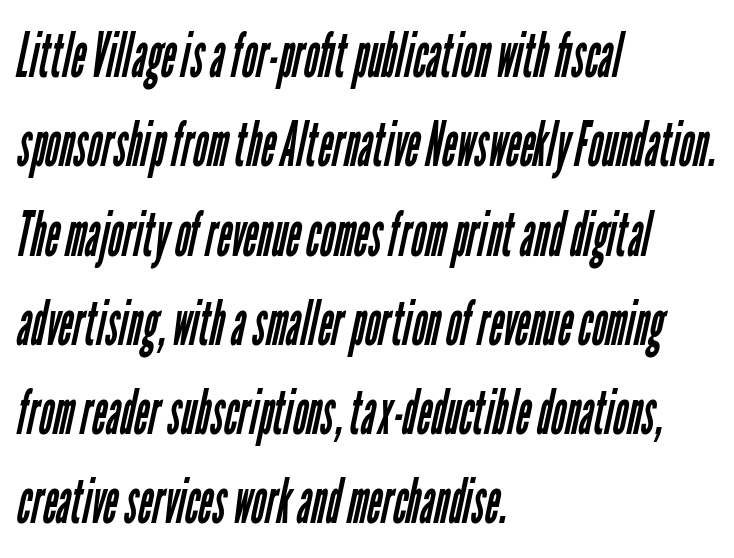
{"serif": "no", "bold": "no", "weight": "regular", "width": "condensed", "stroke_contrast": "low", "x_height": "medium", "monospaced": "no", "underline": "no", "align": "left", "line_spacing": "normal", "line_spacing_ratio": 1.44, "letter_spacing": "normal", "letter_spacing_em": 0.0, "glyph_px": 62}
